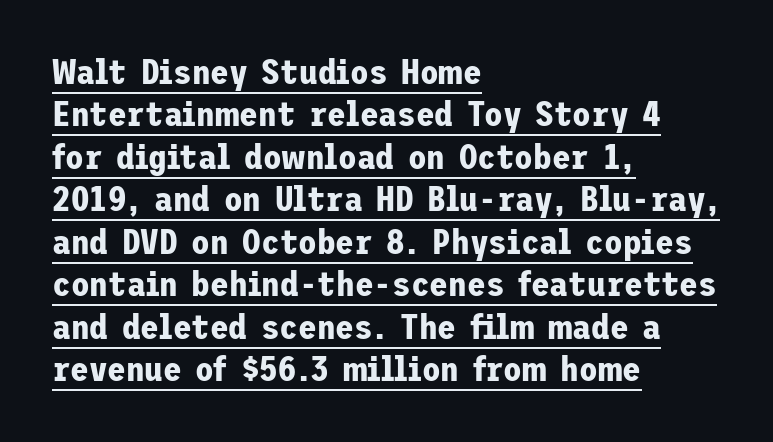
Caption: multi-line text, flush left, ragged right. Baseline-to-baseline distance is the conventional proportion of letter height. Typographic density is high because the face is bold. This is roman type, the default non-slanted kind. A sans-serif font was chosen for this passage. Somebody hit Ctrl+U on this one — the words are underlined.
